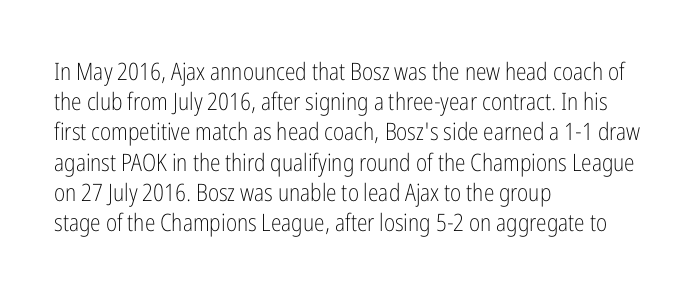
{"italic": "no", "bold": "no", "underline": "no", "align": "left", "line_spacing": "normal", "line_spacing_ratio": 1.26, "letter_spacing": "normal", "letter_spacing_em": 0.0, "glyph_px": 24}
